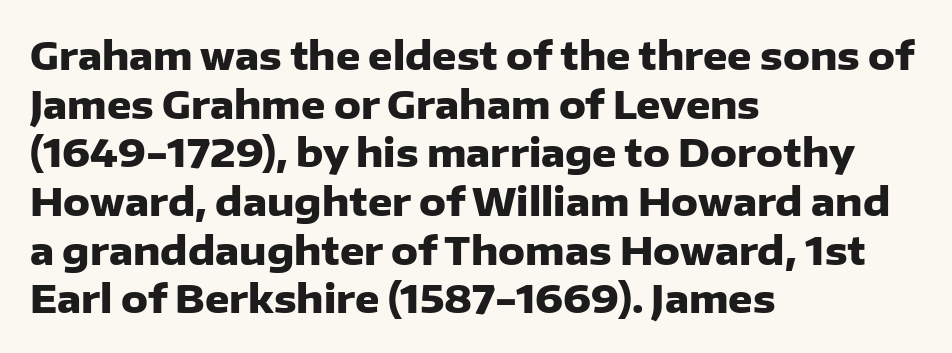
The image shows 38 px heavy sans-serif type, upright; set left-aligned, normal line spacing (1.28x), normal letter spacing, not underlined; low stroke contrast and a medium x-height.
